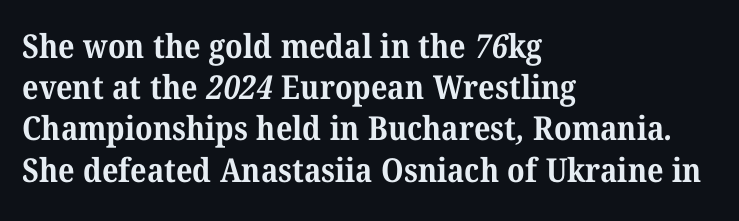
Q: Is the text bold? A: Yes.
Q: Is the typeface a serif or a sans-serif typeface? A: Serif.
Q: Is the text underlined? A: No.
Q: How is the paragraph aligned? A: Left-aligned.
Q: Is the spacing between letters normal or unusually wide? A: Normal.
Q: Is the spacing between lines tight, normal or loose? A: Normal.
Q: Width (condensed, normal, or wide)? A: Normal.
Q: Stroke contrast? A: Medium.
Q: x-height? A: Medium.
Q: Monospaced? A: No.
